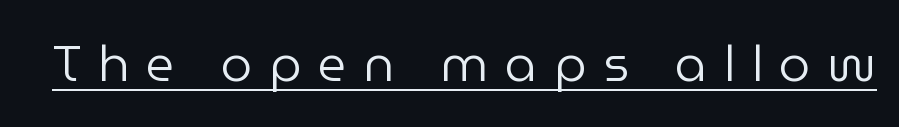
Q: Is the text bold? A: No.
Q: Is the text italic (slanted)? A: No, it is upright.
Q: Is the typeface a serif or a sans-serif typeface? A: Sans-serif.
Q: Is the text underlined? A: Yes.
Q: Is the spacing between letters normal or unusually wide? A: Unusually wide.
Q: Width (condensed, normal, or wide)? A: Normal.
Q: Stroke contrast? A: Low.
Q: x-height? A: Medium.
Q: Monospaced? A: No.
